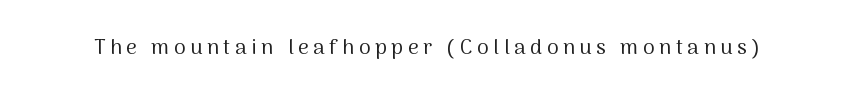
{"italic": "no", "bold": "no", "underline": "no", "letter_spacing": "wide", "letter_spacing_em": 0.22, "glyph_px": 21}
